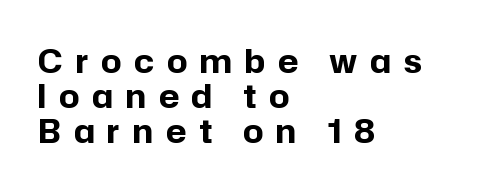
Q: Is the text bold? A: Yes.
Q: Is the text italic (slanted)? A: No, it is upright.
Q: Is the typeface a serif or a sans-serif typeface? A: Sans-serif.
Q: Is the text underlined? A: No.
Q: How is the paragraph aligned? A: Left-aligned.
Q: Is the spacing between letters normal or unusually wide? A: Unusually wide.
Q: Is the spacing between lines tight, normal or loose? A: Tight.
Q: Width (condensed, normal, or wide)? A: Normal.
Q: Stroke contrast? A: Low.
Q: x-height? A: Medium.
Q: Monospaced? A: No.
